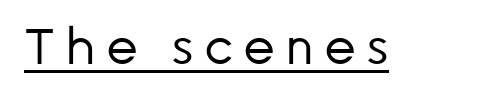
Q: Is the text bold? A: No.
Q: Is the text italic (slanted)? A: No, it is upright.
Q: Is the typeface a serif or a sans-serif typeface? A: Sans-serif.
Q: Is the text underlined? A: Yes.
Q: Is the spacing between letters normal or unusually wide? A: Unusually wide.
Q: Width (condensed, normal, or wide)? A: Normal.
Q: Stroke contrast? A: Low.
Q: x-height? A: Medium.
Q: Monospaced? A: No.
